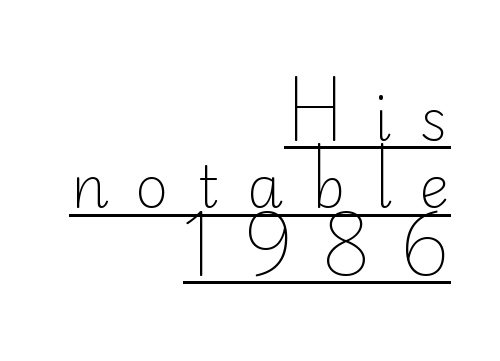
Q: Is the text bold? A: No.
Q: Is the text italic (slanted)? A: No, it is upright.
Q: Is the typeface a serif or a sans-serif typeface? A: Sans-serif.
Q: Is the text underlined? A: Yes.
Q: How is the paragraph aligned? A: Right-aligned.
Q: Is the spacing between letters normal or unusually wide? A: Unusually wide.
Q: Width (condensed, normal, or wide)? A: Normal.
Q: Stroke contrast? A: Low.
Q: x-height? A: Small.
Q: Monospaced? A: No.
